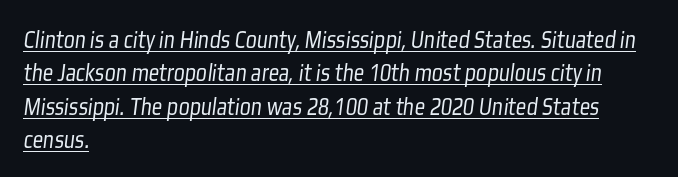
Is there an underline? Yes — a line sits under the letters. Horizontal alignment here is leftward, the default for most running prose. Look at the tracking — it's just the regular setting, nothing added. The designer left line spacing at the default. The face looks like a standard text weight, possibly lighter.
